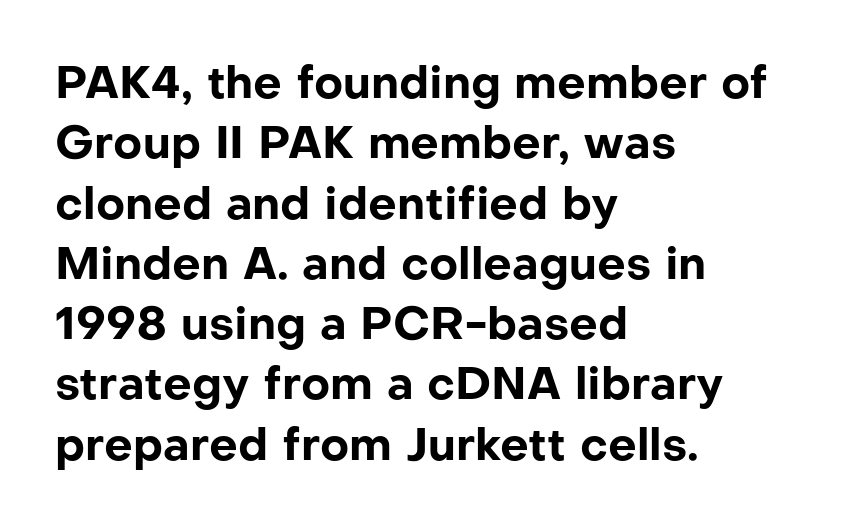
Q: Is the text bold? A: Yes.
Q: Is the text italic (slanted)? A: No, it is upright.
Q: Is the typeface a serif or a sans-serif typeface? A: Sans-serif.
Q: Is the text underlined? A: No.
Q: How is the paragraph aligned? A: Left-aligned.
Q: Is the spacing between letters normal or unusually wide? A: Normal.
Q: Is the spacing between lines tight, normal or loose? A: Normal.
Q: Width (condensed, normal, or wide)? A: Normal.
Q: Stroke contrast? A: Low.
Q: x-height? A: Medium.
Q: Monospaced? A: No.
